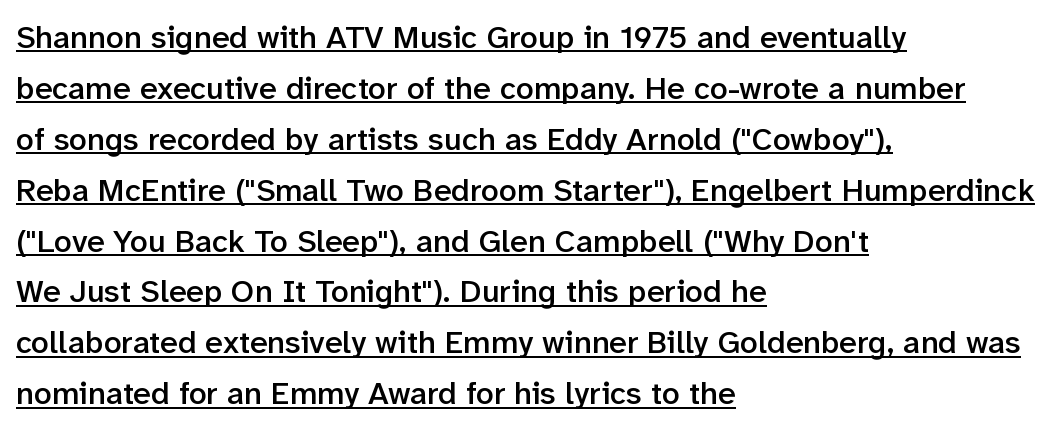
Ascenders rise straight up at ninety degrees. Caption: semibold face, moderately heavy strokes. The passage shown is typed in a proportional face where columns would drift. A typographer would call this underscored text. You can tell from the bare stems that sans-serif type was used.
